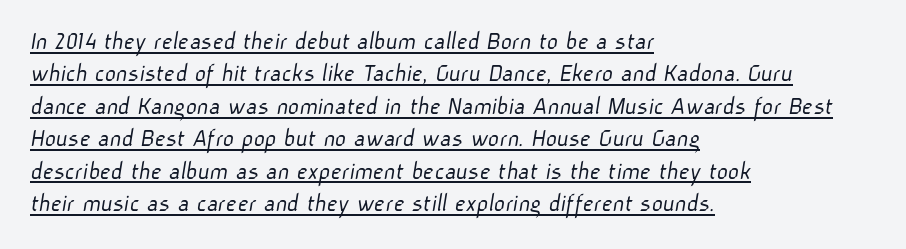
{"bold": "no", "underline": "yes", "align": "left", "line_spacing_ratio": 1.2, "letter_spacing": "normal", "letter_spacing_em": 0.0, "glyph_px": 27}
